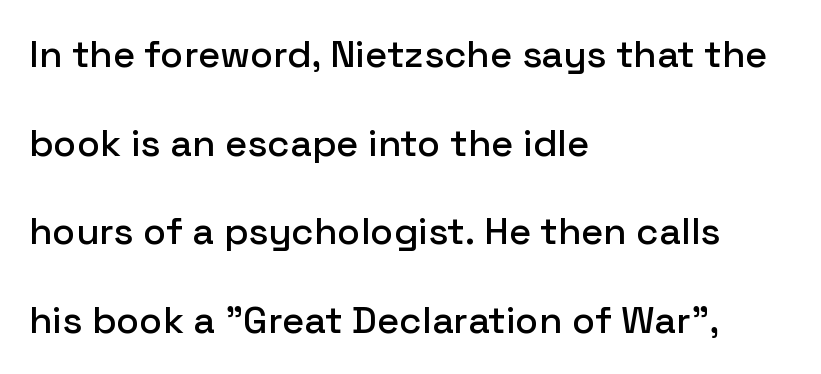
Q: Is the text italic (slanted)? A: No, it is upright.
Q: Is the typeface a serif or a sans-serif typeface? A: Sans-serif.
Q: Is the text underlined? A: No.
Q: How is the paragraph aligned? A: Left-aligned.
Q: Is the spacing between letters normal or unusually wide? A: Normal.
Q: Is the spacing between lines tight, normal or loose? A: Loose.
Q: Width (condensed, normal, or wide)? A: Normal.
Q: Stroke contrast? A: Low.
Q: x-height? A: Medium.
Q: Monospaced? A: No.
